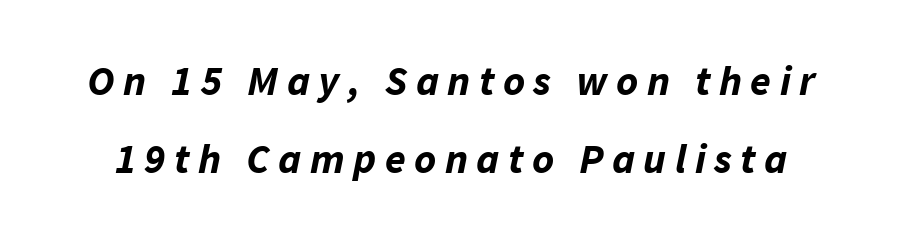
Q: Is the text bold? A: Yes.
Q: Is the text italic (slanted)? A: Yes, it leans right by about 11 degrees.
Q: Is the text underlined? A: No.
Q: Is the spacing between letters normal or unusually wide? A: Unusually wide.
Q: Width (condensed, normal, or wide)? A: Normal.
Q: Stroke contrast? A: Low.
Q: x-height? A: Medium.
Q: Monospaced? A: No.
